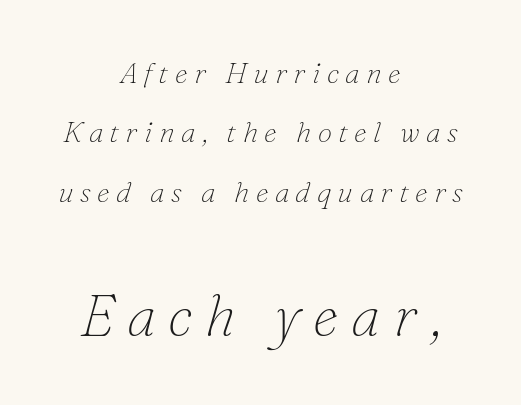
Q: Is the text bold? A: No.
Q: Is the text italic (slanted)? A: Yes, it leans right by about 16 degrees.
Q: Is the typeface a serif or a sans-serif typeface? A: Serif.
Q: Is the text underlined? A: No.
Q: How is the paragraph aligned? A: Centered.
Q: Is the spacing between letters normal or unusually wide? A: Unusually wide.
Q: Is the spacing between lines tight, normal or loose? A: Loose.
Q: Which block of text is set in a larger size, the first (top) or the second (bottom)? A: The second (bottom) one.
Q: Width (condensed, normal, or wide)? A: Normal.
Q: Stroke contrast? A: Low.
Q: x-height? A: Small.
Q: Monospaced? A: No.
